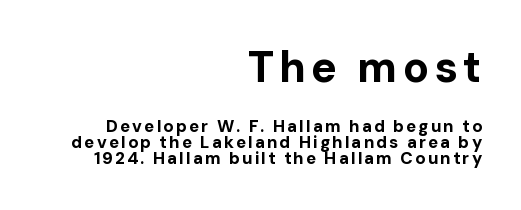
Q: Is the text bold? A: Yes.
Q: Is the text italic (slanted)? A: No, it is upright.
Q: Is the typeface a serif or a sans-serif typeface? A: Sans-serif.
Q: Is the text underlined? A: No.
Q: How is the paragraph aligned? A: Right-aligned.
Q: Is the spacing between lines tight, normal or loose? A: Tight.
Q: Which block of text is set in a larger size, the first (top) or the second (bottom)? A: The first (top) one.
Q: Width (condensed, normal, or wide)? A: Normal.
Q: Stroke contrast? A: Low.
Q: x-height? A: Medium.
Q: Monospaced? A: No.
